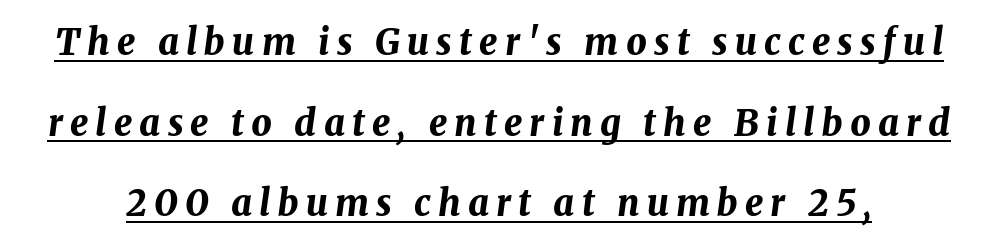
{"italic": "yes", "lean": "right", "slant_degrees": 8, "bold": "yes", "weight": "bold", "width": "normal", "stroke_contrast": "medium", "x_height": "medium", "monospaced": "no", "underline": "yes", "line_spacing": "loose", "line_spacing_ratio": 2.24, "letter_spacing": "wide", "letter_spacing_em": 0.2, "glyph_px": 36}
